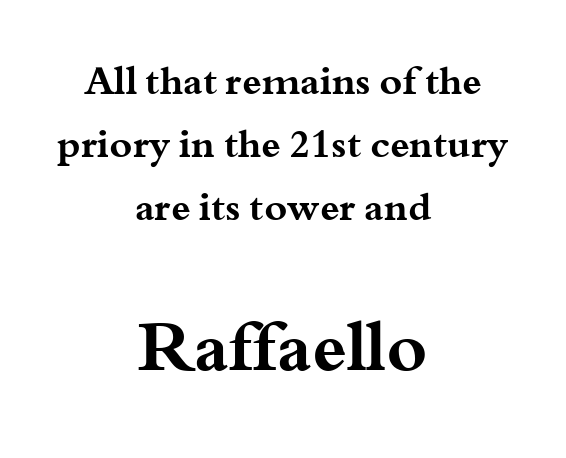
Q: Is the text bold? A: Yes.
Q: Is the text italic (slanted)? A: No, it is upright.
Q: Is the typeface a serif or a sans-serif typeface? A: Serif.
Q: Is the text underlined? A: No.
Q: How is the paragraph aligned? A: Centered.
Q: Is the spacing between letters normal or unusually wide? A: Normal.
Q: Is the spacing between lines tight, normal or loose? A: Normal.
Q: Which block of text is set in a larger size, the first (top) or the second (bottom)? A: The second (bottom) one.
Q: Width (condensed, normal, or wide)? A: Wide.
Q: Stroke contrast? A: Medium.
Q: x-height? A: Small.
Q: Monospaced? A: No.
